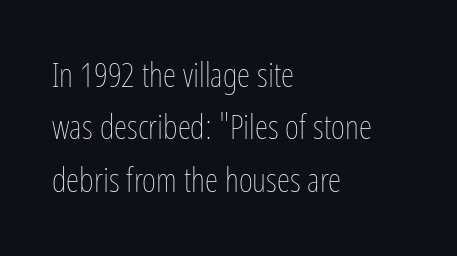
Q: Is the text bold? A: No.
Q: Is the text italic (slanted)? A: No, it is upright.
Q: Is the text underlined? A: No.
Q: How is the paragraph aligned? A: Left-aligned.
Q: Is the spacing between letters normal or unusually wide? A: Normal.
Q: Is the spacing between lines tight, normal or loose? A: Normal.
Q: Width (condensed, normal, or wide)? A: Condensed.
Q: Stroke contrast? A: Low.
Q: x-height? A: Medium.
Q: Monospaced? A: No.
